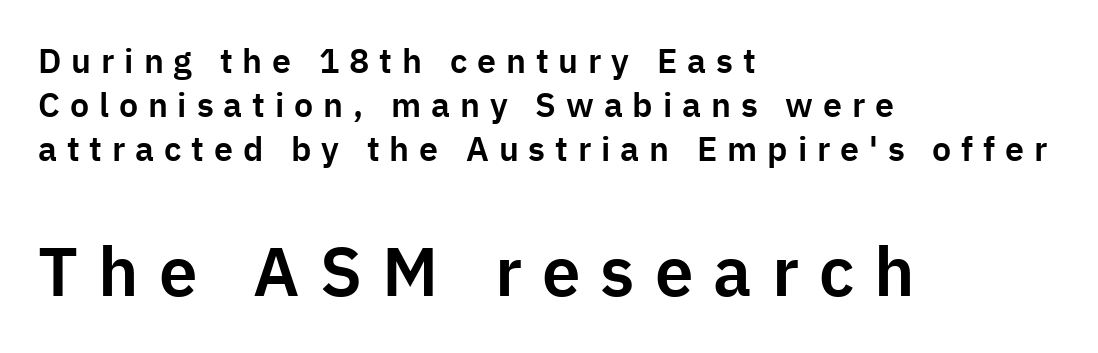
Every row of glyphs begins at an identical x-position on the left. Quick note: interline space is typical. Spacing verdict: proportional, widths tailored to each character. No italicization has been applied; the sample stays upright. The area under the type is left untouched. Top chunk: small. Bottom chunk: large.
